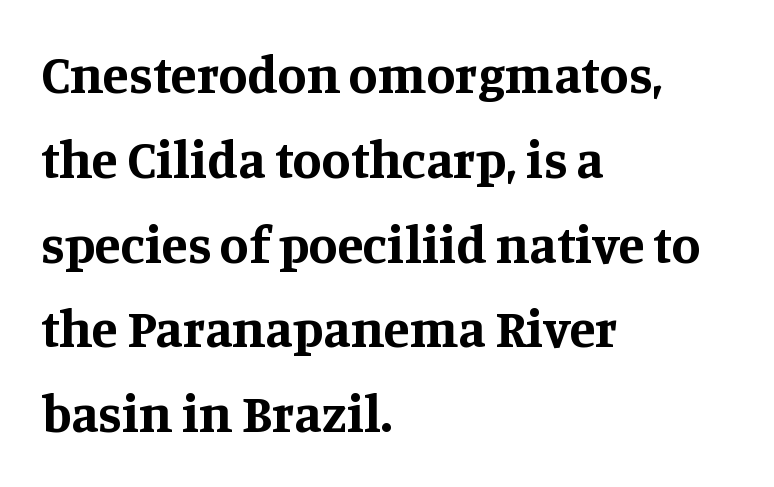
The image shows 53 px bold serif type, upright; set left-aligned, normal line spacing (1.6x), normal letter spacing, not underlined; medium stroke contrast and a large x-height.
